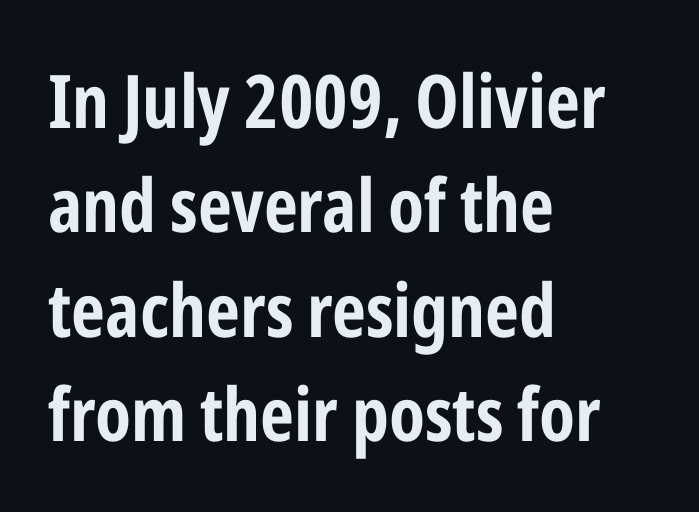
The rendering uses natural spacing where letterforms have individual widths. Quick note: interline space is typical. The type sits square on the baseline with zero lean. Letter spacing: default. The space directly below the letters is spotless. The text was rendered using a sans face with plain stroke endings.
